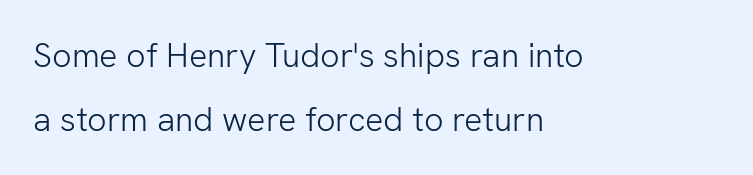
Bare-footed words on every line. Upright lettering throughout. A typesetter would call this proportional, since set widths differ per character. No heavy texture on the line: the type isn't bold.
